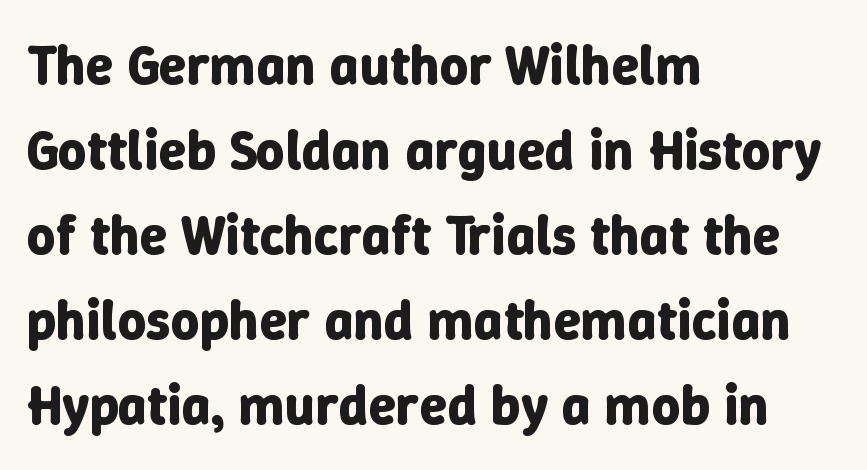
{"italic": "no", "bold": "yes", "weight": "bold", "width": "normal", "stroke_contrast": "low", "x_height": "medium", "monospaced": "no", "underline": "no", "align": "left", "line_spacing": "normal", "line_spacing_ratio": 1.52, "letter_spacing": "normal", "letter_spacing_em": 0.0, "glyph_px": 56}
